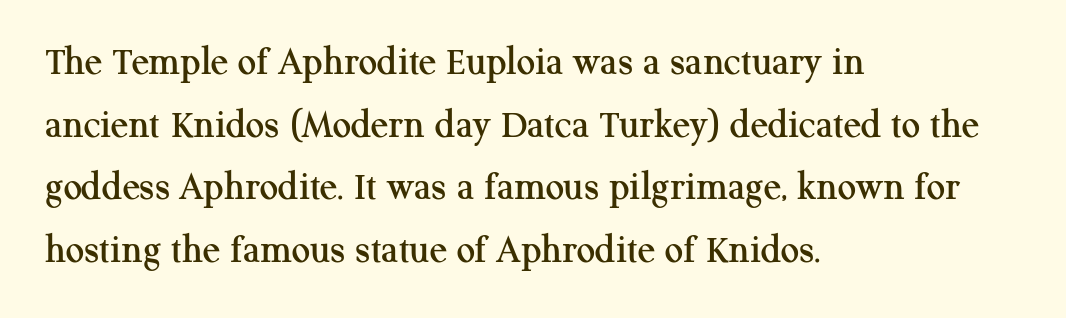
{"serif": "yes", "italic": "no", "width": "normal", "stroke_contrast": "medium", "x_height": "medium", "monospaced": "no", "underline": "no", "align": "left", "line_spacing": "normal", "line_spacing_ratio": 1.53, "letter_spacing": "normal", "letter_spacing_em": 0.0, "glyph_px": 41}
